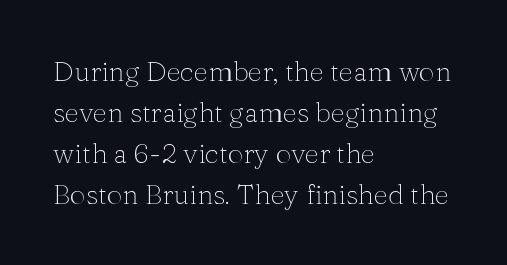
{"serif": "yes", "italic": "no", "bold": "no", "weight": "thin", "width": "normal", "stroke_contrast": "medium", "x_height": "medium", "monospaced": "no", "underline": "no", "align": "left", "line_spacing": "normal", "line_spacing_ratio": 1.46, "letter_spacing": "normal", "letter_spacing_em": 0.0, "glyph_px": 28}
